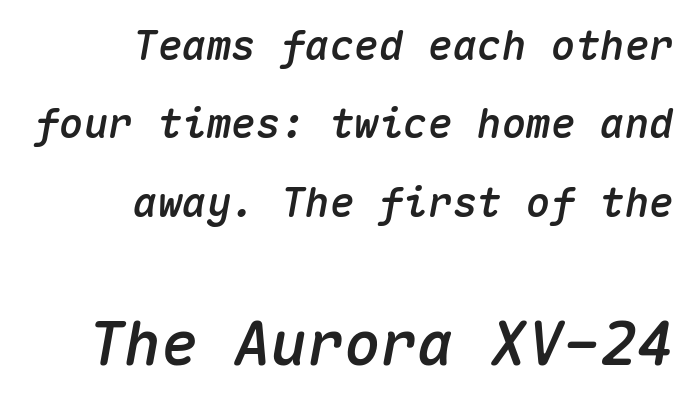
{"italic": "yes", "lean": "right", "slant_degrees": 10, "width": "normal", "stroke_contrast": "medium", "x_height": "medium", "monospaced": "yes", "underline": "no", "align": "right", "line_spacing": "loose", "line_spacing_ratio": 1.91, "letter_spacing": "normal", "letter_spacing_em": 0.0, "larger_block": "second", "size_ratio": 1.49, "glyph_px": 61}
